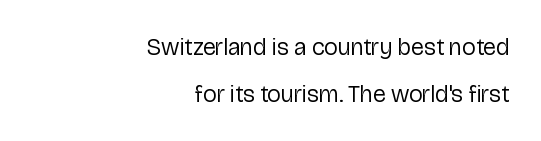
Q: Is the text bold? A: No.
Q: Is the text italic (slanted)? A: No, it is upright.
Q: Is the text underlined? A: No.
Q: How is the paragraph aligned? A: Right-aligned.
Q: Is the spacing between letters normal or unusually wide? A: Normal.
Q: Is the spacing between lines tight, normal or loose? A: Loose.
